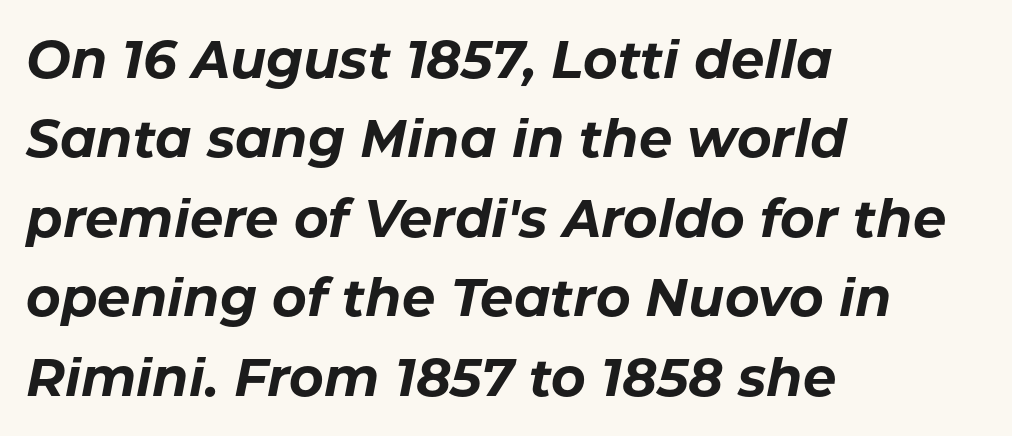
{"italic": "yes", "lean": "right", "slant_degrees": 11, "bold": "yes", "weight": "bold", "width": "normal", "stroke_contrast": "low", "x_height": "medium", "monospaced": "no", "underline": "no", "align": "left", "line_spacing": "normal", "line_spacing_ratio": 1.5, "letter_spacing": "normal", "letter_spacing_em": 0.0, "glyph_px": 53}
